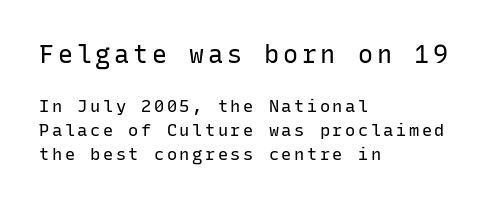
Q: Is the text bold? A: No.
Q: Is the text italic (slanted)? A: No, it is upright.
Q: Is the text underlined? A: No.
Q: How is the paragraph aligned? A: Left-aligned.
Q: Is the spacing between lines tight, normal or loose? A: Normal.
Q: Which block of text is set in a larger size, the first (top) or the second (bottom)? A: The first (top) one.
